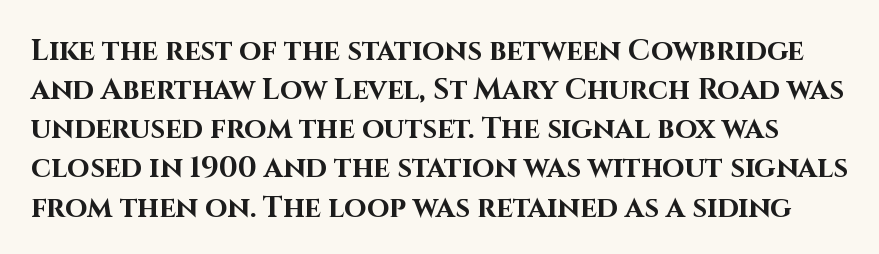
Q: Is the text bold? A: Yes.
Q: Is the text italic (slanted)? A: No, it is upright.
Q: Is the typeface a serif or a sans-serif typeface? A: Sans-serif.
Q: Is the text underlined? A: No.
Q: Is the spacing between letters normal or unusually wide? A: Normal.
Q: Is the spacing between lines tight, normal or loose? A: Normal.
Q: Width (condensed, normal, or wide)? A: Normal.
Q: Stroke contrast? A: High.
Q: x-height? A: Large.
Q: Monospaced? A: No.
